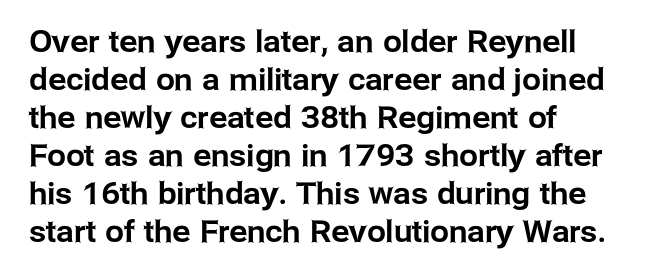
Q: Is the text italic (slanted)? A: No, it is upright.
Q: Is the typeface a serif or a sans-serif typeface? A: Sans-serif.
Q: Is the text underlined? A: No.
Q: How is the paragraph aligned? A: Left-aligned.
Q: Is the spacing between letters normal or unusually wide? A: Normal.
Q: Is the spacing between lines tight, normal or loose? A: Normal.
Q: Width (condensed, normal, or wide)? A: Normal.
Q: Stroke contrast? A: Low.
Q: x-height? A: Medium.
Q: Monospaced? A: No.
